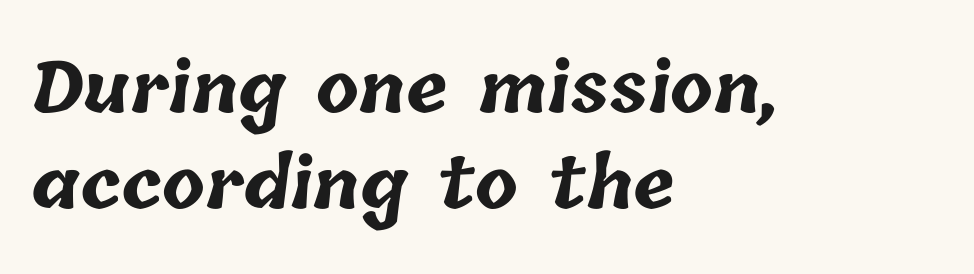
Q: Is the text bold? A: Yes.
Q: Is the text underlined? A: No.
Q: How is the paragraph aligned? A: Left-aligned.
Q: Is the spacing between letters normal or unusually wide? A: Normal.
Q: Is the spacing between lines tight, normal or loose? A: Normal.
Q: Width (condensed, normal, or wide)? A: Normal.
Q: Stroke contrast? A: Low.
Q: x-height? A: Medium.
Q: Monospaced? A: No.
